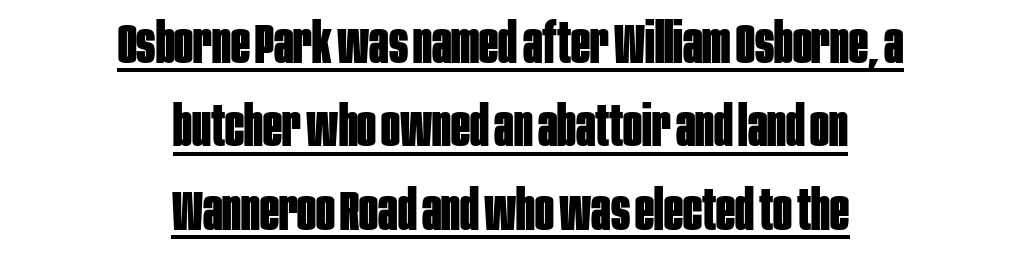
{"serif": "no", "italic": "no", "bold": "yes", "weight": "bold", "width": "condensed", "stroke_contrast": "low", "x_height": "large", "monospaced": "no", "underline": "yes", "align": "center", "line_spacing": "normal", "line_spacing_ratio": 1.49, "letter_spacing": "normal", "letter_spacing_em": 0.0, "glyph_px": 56}
